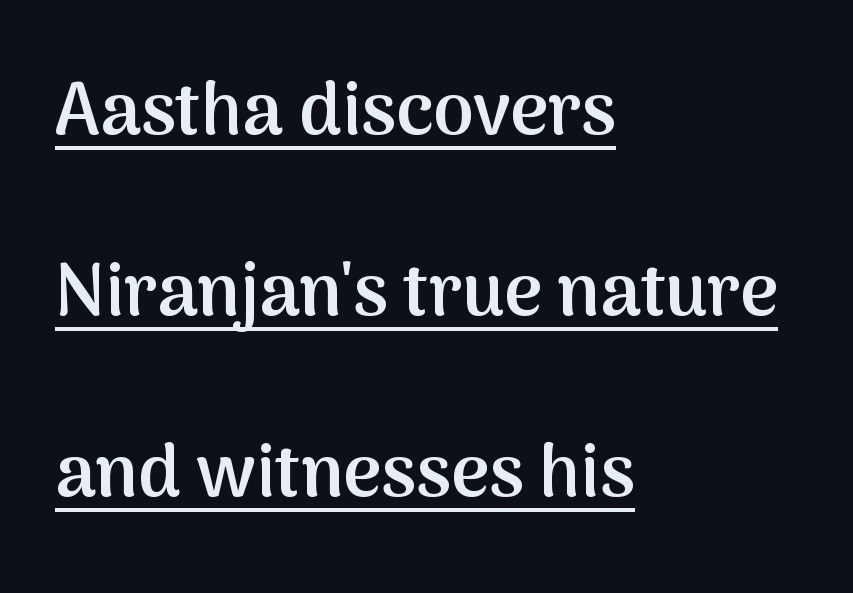
Q: Is the text bold? A: Semi-bold.
Q: Is the text italic (slanted)? A: No, it is upright.
Q: Is the typeface a serif or a sans-serif typeface? A: Sans-serif.
Q: Is the text underlined? A: Yes.
Q: How is the paragraph aligned? A: Left-aligned.
Q: Is the spacing between letters normal or unusually wide? A: Normal.
Q: Is the spacing between lines tight, normal or loose? A: Loose.
Q: Width (condensed, normal, or wide)? A: Normal.
Q: Stroke contrast? A: Medium.
Q: x-height? A: Medium.
Q: Monospaced? A: No.
